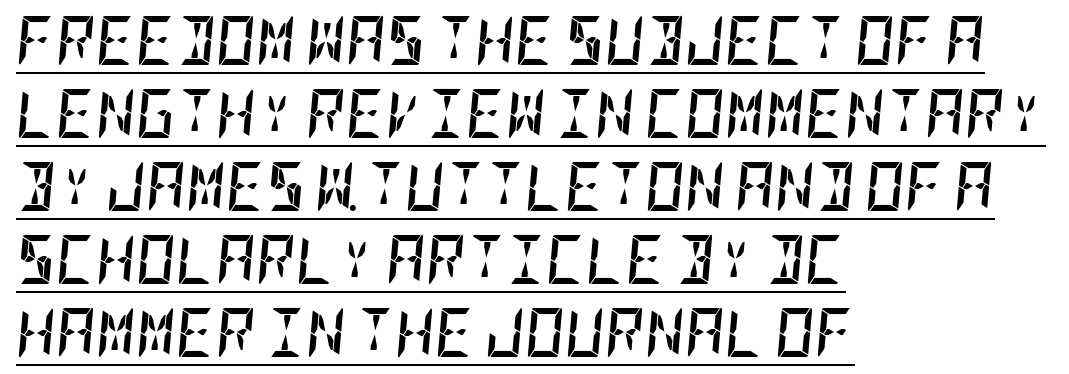
{"italic": "yes", "lean": "right", "slant_degrees": 5, "bold": "yes", "weight": "semibold", "width": "condensed", "stroke_contrast": "low", "x_height": "large", "underline": "yes", "align": "left", "line_spacing": "normal", "line_spacing_ratio": 1.49, "letter_spacing": "normal", "letter_spacing_em": 0.0, "glyph_px": 49}
